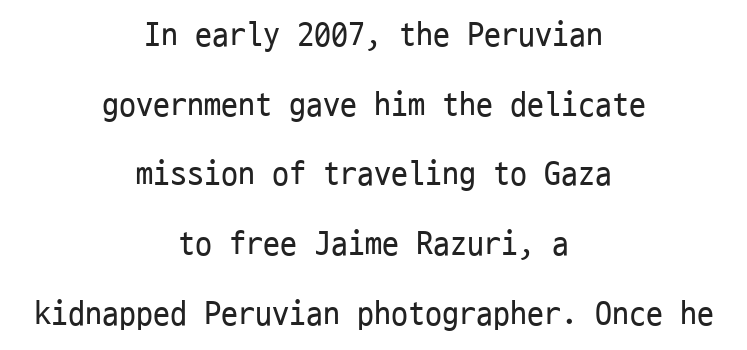
The image shows 34 px regular-weight, condensed sans-serif type, upright, monospaced; set centered, loose line spacing (2.05x), normal letter spacing, not underlined; low stroke contrast and a medium x-height.
